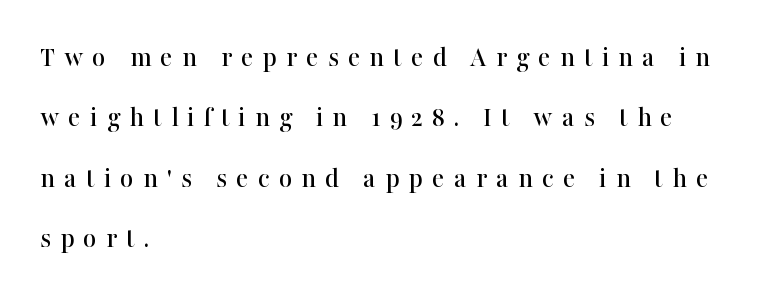
The image shows 29 px serif type, upright; set left-aligned, loose line spacing (2.08x), unusually wide letter spacing (+0.31 em), not underlined; high stroke contrast and a medium x-height.
